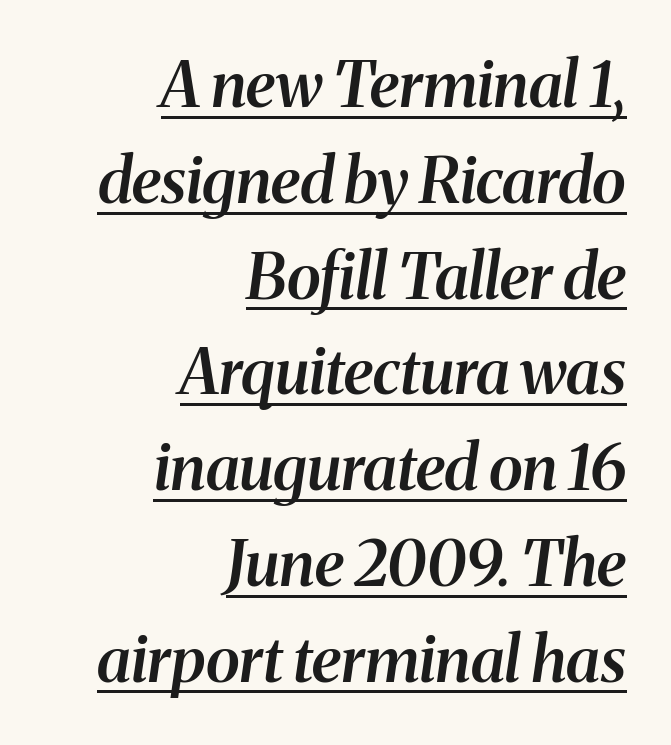
Q: Is the text bold? A: Semi-bold.
Q: Is the text italic (slanted)? A: Yes, it leans right by about 8 degrees.
Q: Is the typeface a serif or a sans-serif typeface? A: Serif.
Q: Is the text underlined? A: Yes.
Q: How is the paragraph aligned? A: Right-aligned.
Q: Is the spacing between letters normal or unusually wide? A: Normal.
Q: Is the spacing between lines tight, normal or loose? A: Normal.
Q: Width (condensed, normal, or wide)? A: Normal.
Q: Stroke contrast? A: Medium.
Q: x-height? A: Medium.
Q: Monospaced? A: No.
